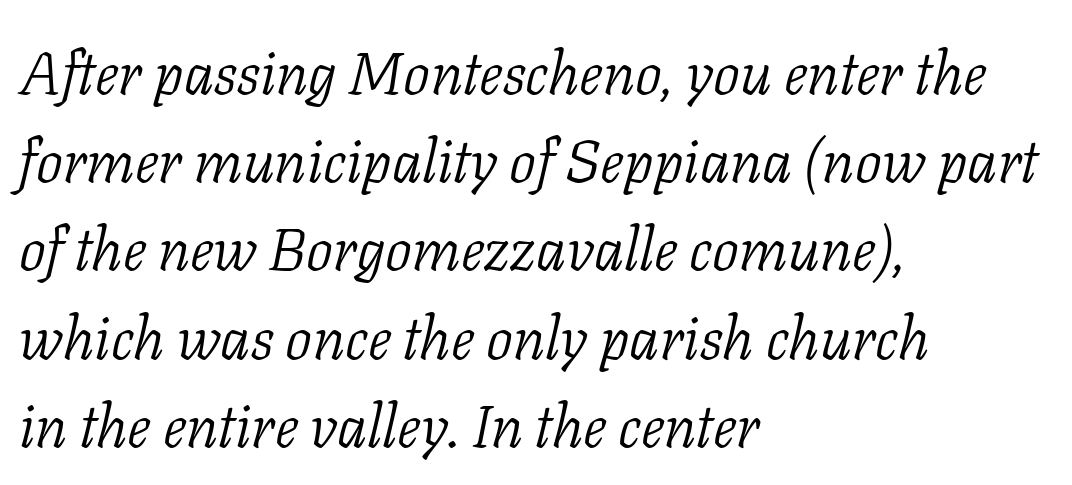
The image shows 60 px light serif type, italic (leaning right); set left-aligned, normal line spacing (1.47x), normal letter spacing, not underlined; low stroke contrast and a medium x-height.
